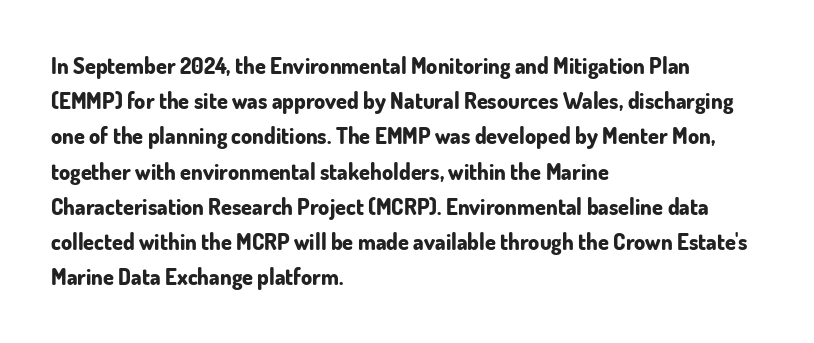
Q: Is the text bold? A: Yes.
Q: Is the text italic (slanted)? A: No, it is upright.
Q: Is the text underlined? A: No.
Q: How is the paragraph aligned? A: Left-aligned.
Q: Is the spacing between letters normal or unusually wide? A: Normal.
Q: Is the spacing between lines tight, normal or loose? A: Normal.
